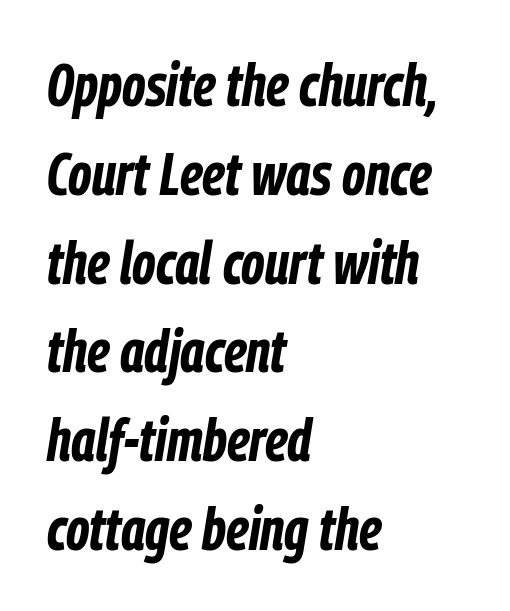
Each word holds together tightly as a unit, with standard inter-letter gaps. Evenly set lines give the paragraph a standard silhouette. Slanted lettering throughout. Character widths vary here, with narrow letters taking less room than wide ones.
